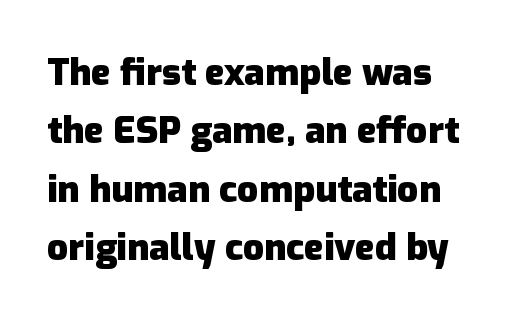
The glyphs are unaccompanied by any horizontal stroke below them. Evenly set lines give the paragraph a standard silhouette. The passage shown is emphatically bold. Rendered with straight, roman letterforms. This rendering leaves character spacing at its baseline value. Serif or sans? Sans — the stroke terminals are bare.
